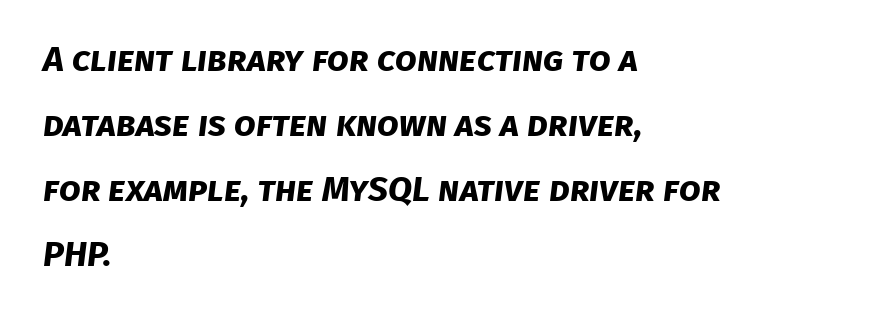
Q: Is the text bold? A: Yes.
Q: Is the typeface a serif or a sans-serif typeface? A: Sans-serif.
Q: Is the text underlined? A: No.
Q: How is the paragraph aligned? A: Left-aligned.
Q: Is the spacing between letters normal or unusually wide? A: Normal.
Q: Width (condensed, normal, or wide)? A: Normal.
Q: Stroke contrast? A: Low.
Q: x-height? A: Large.
Q: Monospaced? A: No.
